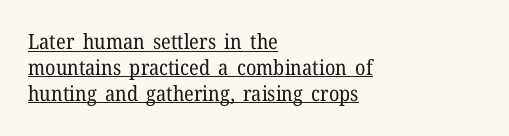
{"italic": "no", "bold": "no", "underline": "yes", "align": "left", "line_spacing_ratio": 1.23, "letter_spacing": "normal", "letter_spacing_em": 0.0, "glyph_px": 21}
